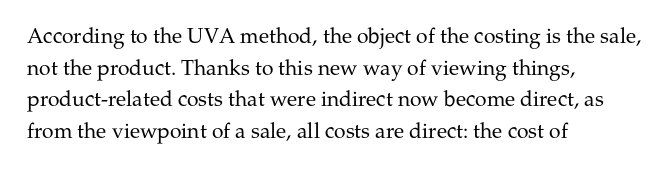
Style check: upright. Leftover space on each line is placed entirely after the last word. The rows are spaced the way most documents space them. The font is comparable to plain body text, perhaps lighter. Honestly, there is no underline to notice here at all. Nobody touched the tracking dial on this one.
